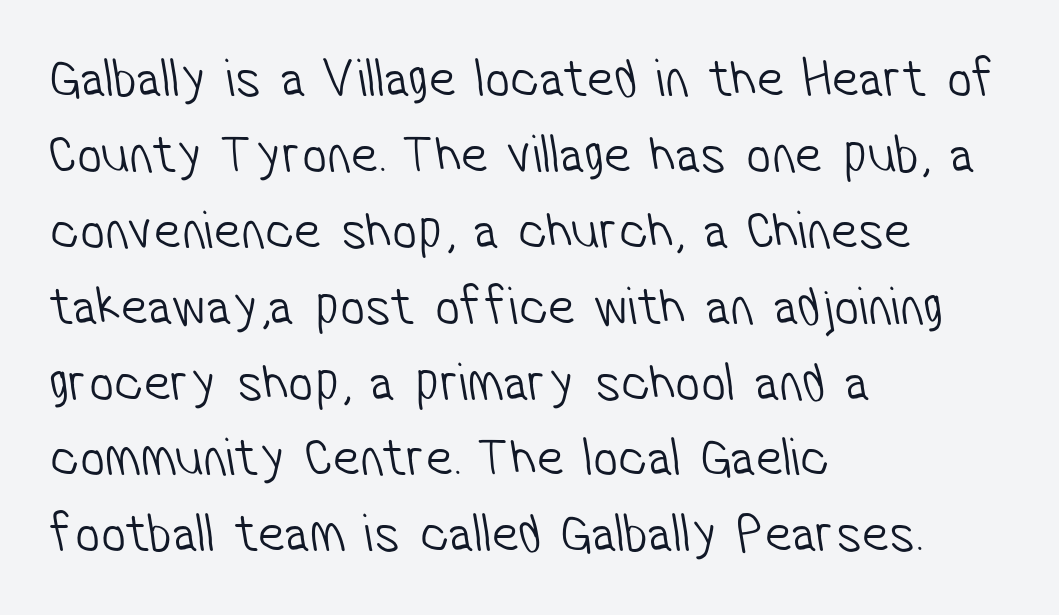
{"serif": "no", "bold": "no", "weight": "light", "width": "condensed", "stroke_contrast": "low", "x_height": "medium", "monospaced": "no", "underline": "no", "align": "left", "line_spacing": "normal", "line_spacing_ratio": 1.38, "letter_spacing": "normal", "letter_spacing_em": 0.0, "glyph_px": 55}
